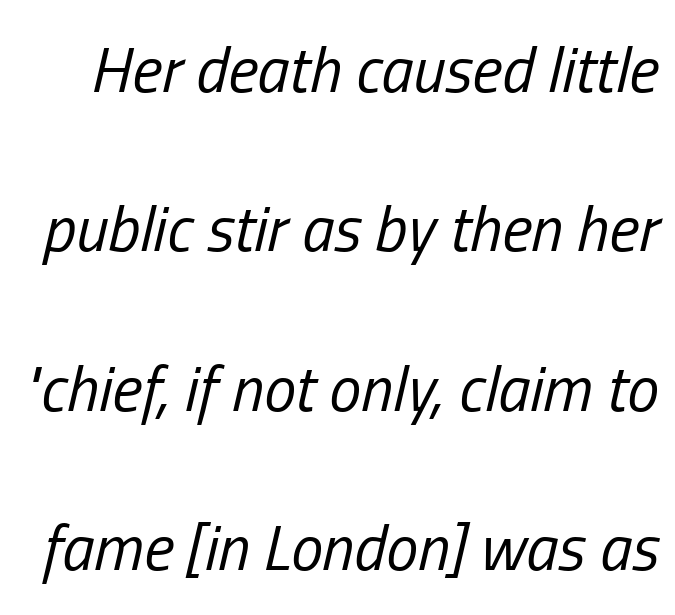
The font's italic variant was chosen for this text. The specimen omits any rule beneath the text block's lines. The passage shown is typed in a proportional face where columns would drift. Horizontal bands of white between lines are thick stripes. Does extra space separate the letters? No, they use regular spacing. Stems and bowls with no extra thickness — not bold.
